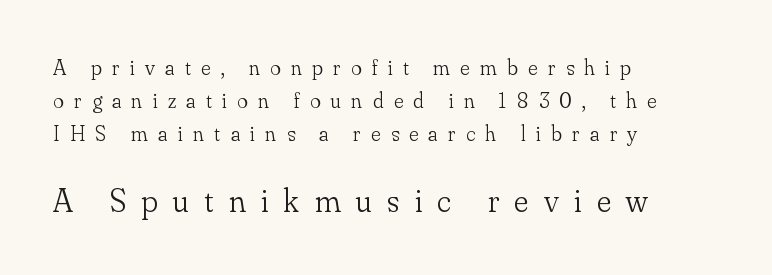
The image shows 33 px light serif type, upright; set left-aligned, normal line spacing (1.51x), unusually wide letter spacing (+0.47 em), not underlined; the second (bottom) block is 1.5x larger; low stroke contrast and a small x-height.
